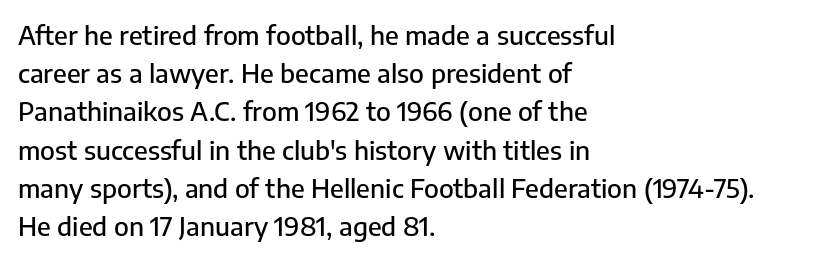
Q: Is the text italic (slanted)? A: No, it is upright.
Q: Is the text underlined? A: No.
Q: How is the paragraph aligned? A: Left-aligned.
Q: Is the spacing between letters normal or unusually wide? A: Normal.
Q: Is the spacing between lines tight, normal or loose? A: Normal.
